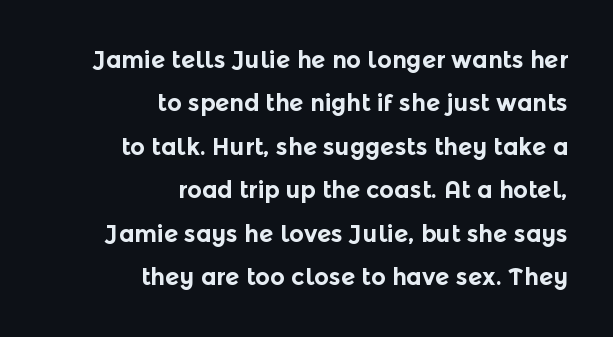
{"italic": "no", "bold": "yes", "underline": "no", "align": "right", "line_spacing_ratio": 1.89, "letter_spacing": "normal", "letter_spacing_em": 0.0, "glyph_px": 23}
